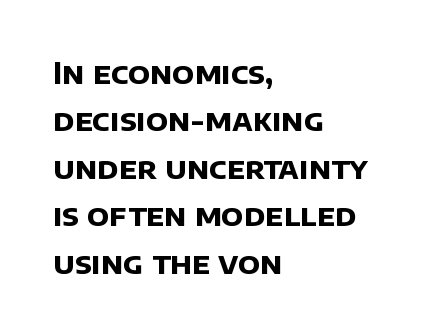
{"serif": "no", "bold": "yes", "weight": "bold", "width": "normal", "stroke_contrast": "low", "x_height": "large", "monospaced": "no", "underline": "no", "align": "left", "line_spacing": "normal", "line_spacing_ratio": 1.58, "letter_spacing": "normal", "letter_spacing_em": 0.0, "glyph_px": 30}
